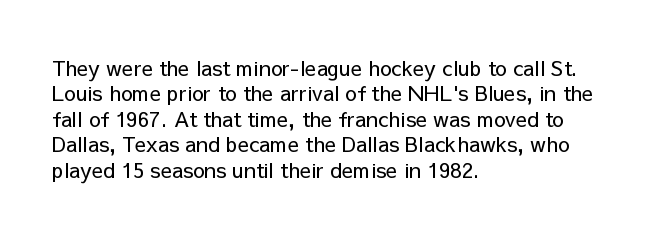
The image shows 21 px text type, upright; set left-aligned, line spacing 1.21x, normal letter spacing, not underlined.
